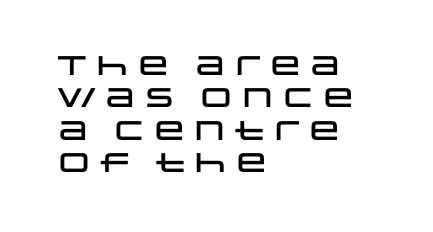
Q: Is the text italic (slanted)? A: No, it is upright.
Q: Is the text underlined? A: No.
Q: How is the paragraph aligned? A: Left-aligned.
Q: Is the spacing between letters normal or unusually wide? A: Normal.
